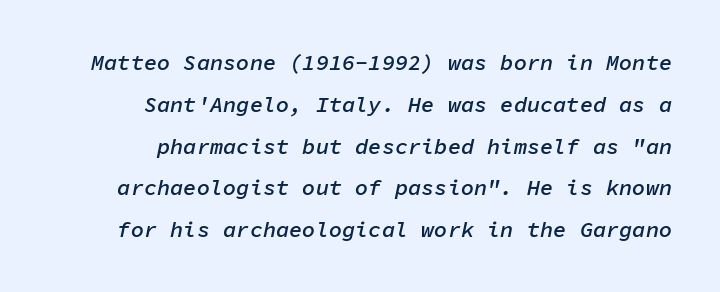
Q: Is the text bold? A: Semi-bold.
Q: Is the text italic (slanted)? A: Yes, it leans right by about 11 degrees.
Q: Is the text underlined? A: No.
Q: How is the paragraph aligned? A: Right-aligned.
Q: Is the spacing between letters normal or unusually wide? A: Normal.
Q: Is the spacing between lines tight, normal or loose? A: Loose.
